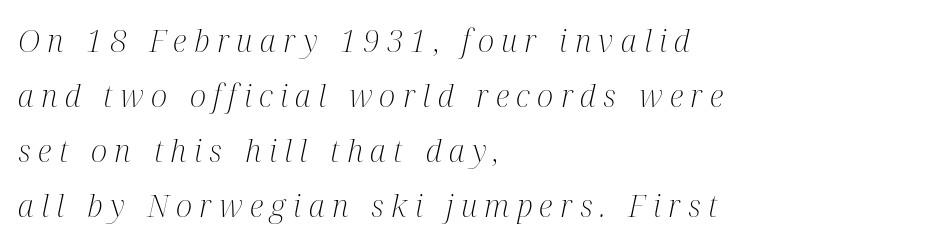
Q: Is the text bold? A: No.
Q: Is the text italic (slanted)? A: Yes, it leans right by about 12 degrees.
Q: Is the typeface a serif or a sans-serif typeface? A: Serif.
Q: Is the text underlined? A: No.
Q: How is the paragraph aligned? A: Left-aligned.
Q: Is the spacing between letters normal or unusually wide? A: Unusually wide.
Q: Width (condensed, normal, or wide)? A: Condensed.
Q: Stroke contrast? A: Medium.
Q: x-height? A: Medium.
Q: Monospaced? A: No.
